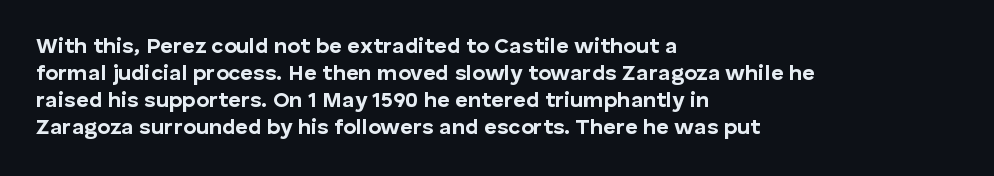
A typesetter would mark this as roman, not italic. What stands out about the letter spacing? Nothing — it is the standard amount. The baseline area is clear. Caption: bold face, heavy strokes.
